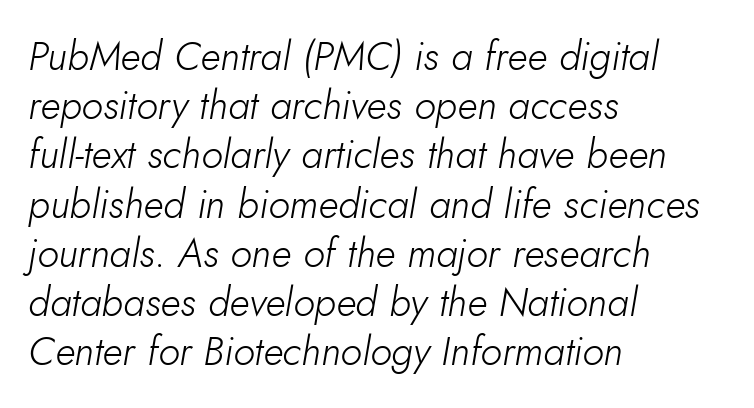
Q: Is the text bold? A: No.
Q: Is the text italic (slanted)? A: Yes, it leans right by about 10 degrees.
Q: Is the text underlined? A: No.
Q: How is the paragraph aligned? A: Left-aligned.
Q: Is the spacing between letters normal or unusually wide? A: Normal.
Q: Width (condensed, normal, or wide)? A: Normal.
Q: Stroke contrast? A: Low.
Q: x-height? A: Small.
Q: Monospaced? A: No.
